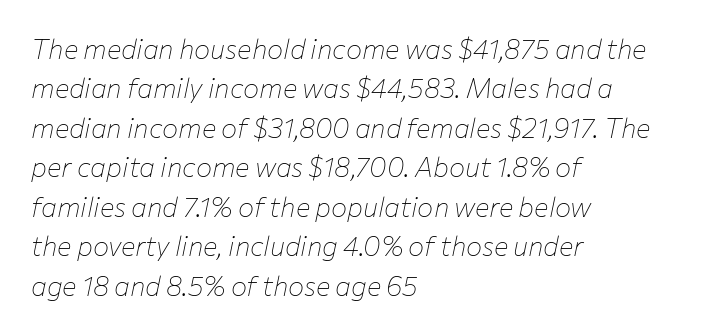
{"italic": "yes", "lean": "right", "slant_degrees": 12, "bold": "no", "underline": "no", "align": "left", "line_spacing": "normal", "line_spacing_ratio": 1.46, "letter_spacing": "normal", "letter_spacing_em": 0.0, "glyph_px": 27}
